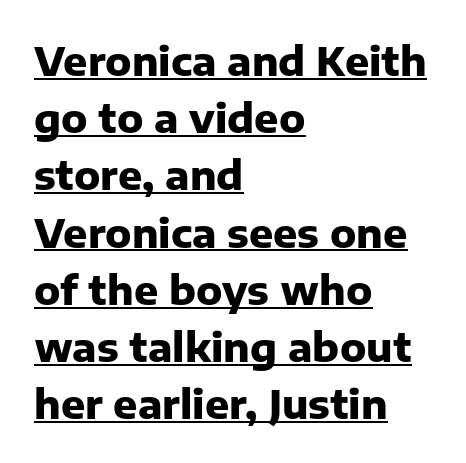
{"serif": "no", "italic": "no", "bold": "yes", "weight": "heavy", "width": "normal", "stroke_contrast": "low", "x_height": "medium", "monospaced": "no", "underline": "yes", "align": "left", "line_spacing": "normal", "line_spacing_ratio": 1.43, "letter_spacing": "normal", "letter_spacing_em": 0.0, "glyph_px": 40}
